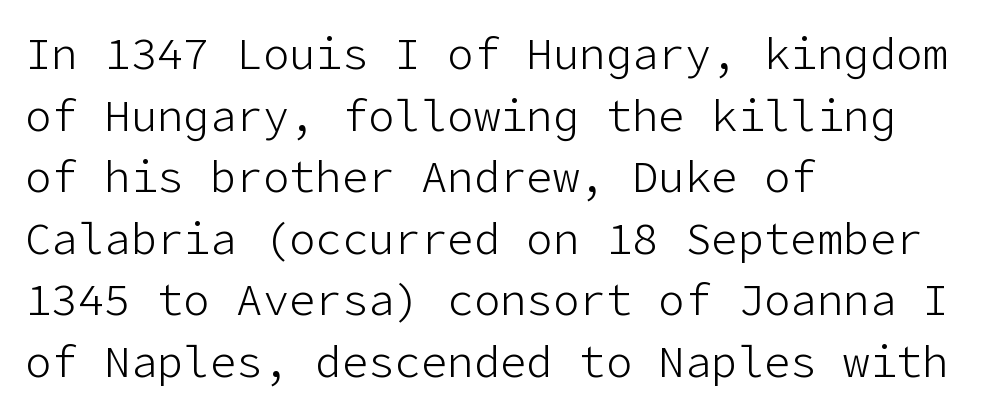
The font is comparable to plain body text, perhaps lighter. The characters display no serif detailing; their extremities are plain. The letterforms sit shoulder to shoulder at normal distance. The font's upright variant was chosen for this text. Has an underline been added? It has not.
